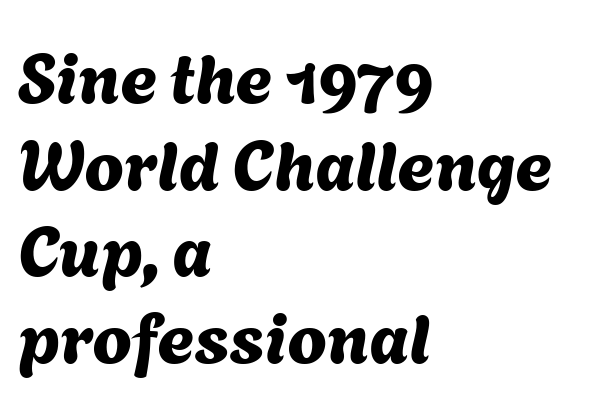
{"serif": "no", "width": "normal", "stroke_contrast": "medium", "x_height": "medium", "monospaced": "no", "underline": "no", "align": "left", "line_spacing_ratio": 1.22, "letter_spacing": "normal", "letter_spacing_em": 0.0, "glyph_px": 71}
